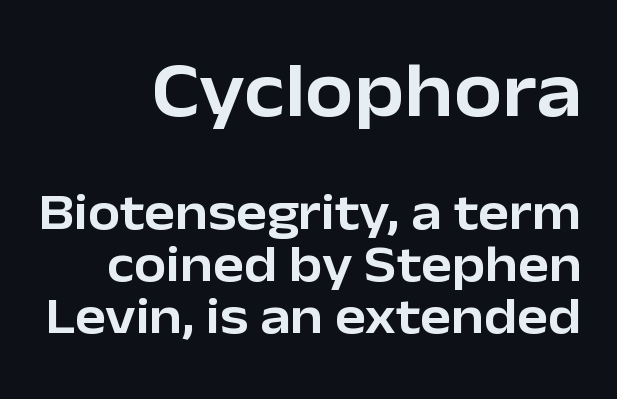
A student would call this right alignment; a typographer would say flush right, rag left. Nothing unusual about the tracking: characters are spaced as the font intends. Unlike a traditional serif, this face leaves its strokes unadorned. Think of a printed novel: that variable character pitch is what you see here. This is roman type, the default non-slanted kind. Bare-footed words on every line.
